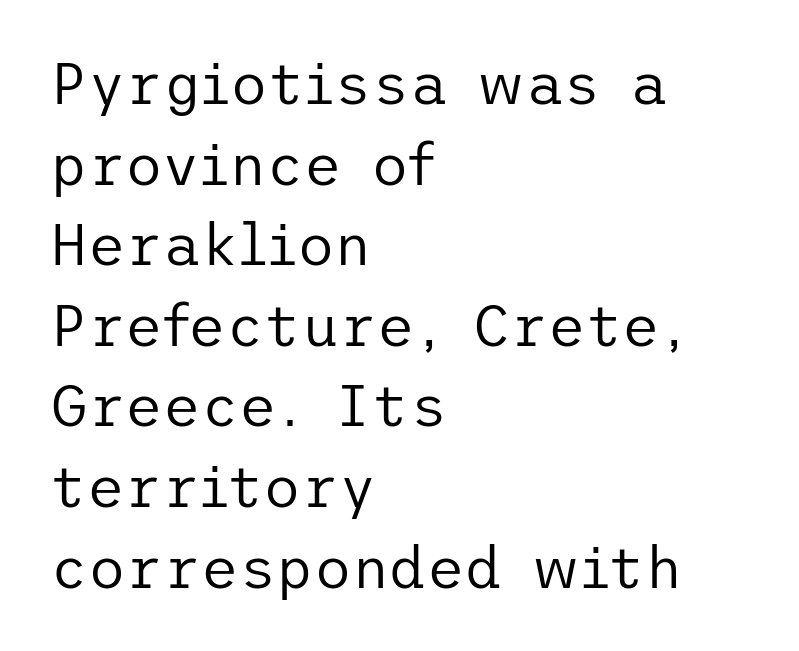
Vertically, the passage feels balanced, rows spaced as you'd expect. Each stroke keeps to a modest, everyday thickness or less. The glyphs in this specimen are sans serif. Nothing unusual about the tracking: characters are spaced as the font intends. Which margin do the lines hug? The left one — the right edge is uneven.
